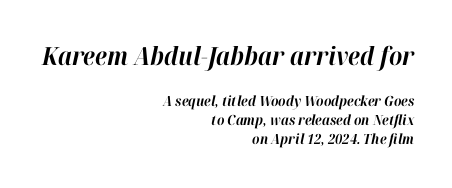
I'd describe the lettering as bold — thick and assertive. Short and long lines alike share a common ending point at right. Slant detected: the letters are inclined. A clean baseline with only descenders dipping below it. The face used here is rendered with its standard letterfit. Quick note: interline space is typical.
